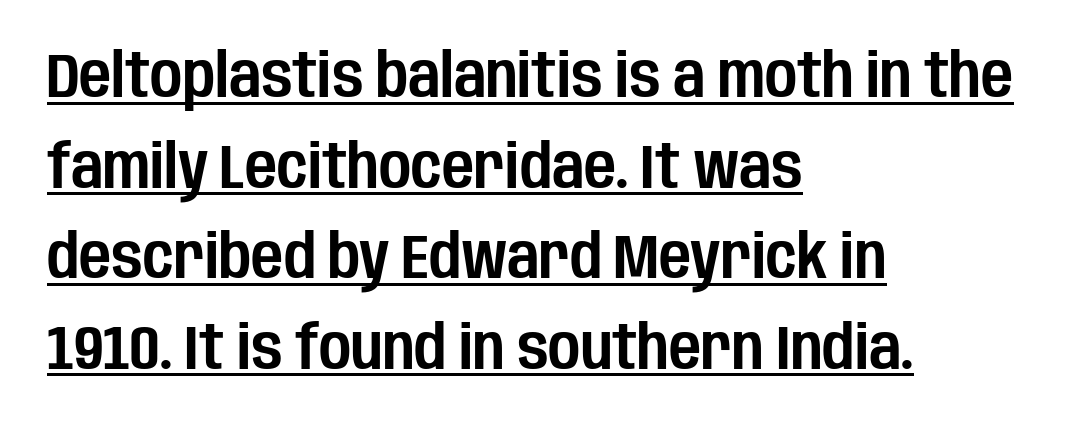
Q: Is the text italic (slanted)? A: No, it is upright.
Q: Is the typeface a serif or a sans-serif typeface? A: Sans-serif.
Q: Is the text underlined? A: Yes.
Q: How is the paragraph aligned? A: Left-aligned.
Q: Is the spacing between letters normal or unusually wide? A: Normal.
Q: Is the spacing between lines tight, normal or loose? A: Normal.
Q: Width (condensed, normal, or wide)? A: Condensed.
Q: Stroke contrast? A: Low.
Q: x-height? A: Large.
Q: Monospaced? A: No.
